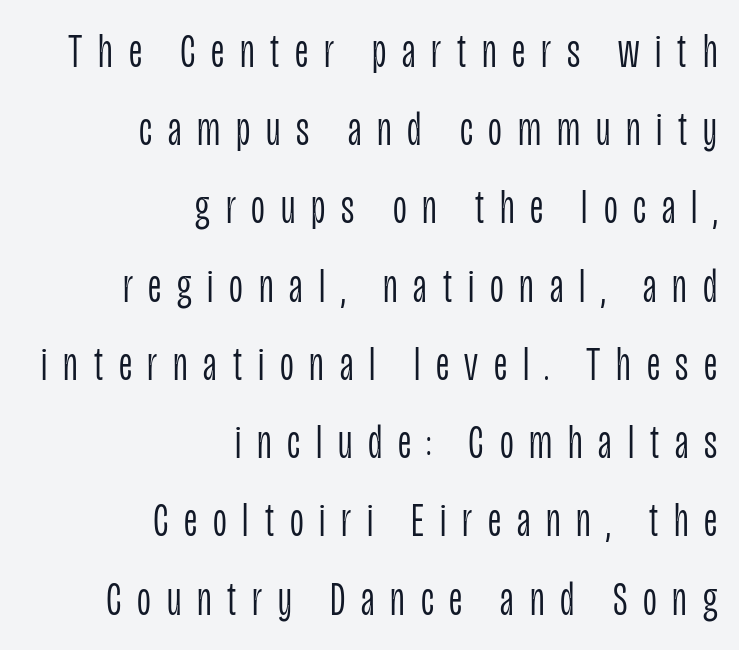
No heavy texture on the line: the type isn't bold. Lines of text with bare space underneath. The font's upright variant was chosen for this text. You could not count columns in this text — the font is proportionally spaced. The vertical gap from one line to the next is medium. Are there feet on the stems? There aren't — it's a sans.
